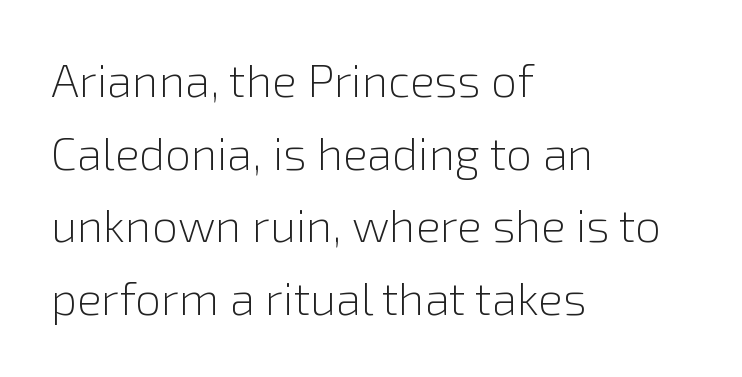
Regular leading. Left-aligned paragraph, ragged on the right. Between one letter and the next there's only the usual sliver of space. This is roman type, the default non-slanted kind.
